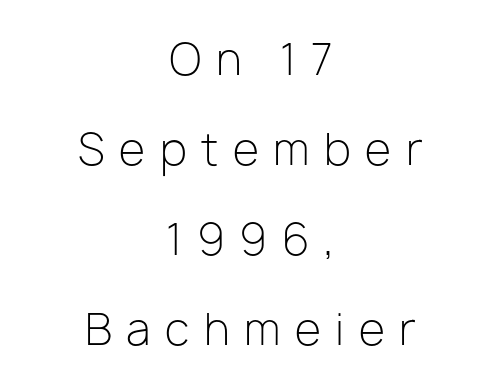
The image shows 43 px light sans-serif type, upright; set centered, loose line spacing (2.09x), unusually wide letter spacing (+0.34 em), not underlined; low stroke contrast and a medium x-height.
